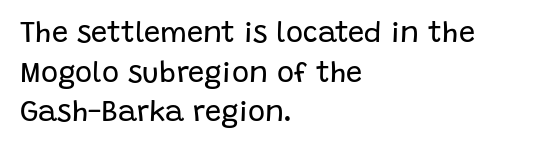
Any mark beneath the type? The region is blank. The horizontal fit of the characters is conventional and even. A typesetter would call this leading conventional body-copy spacing. Is this a fixed-width face? No — the glyphs have proportional, varying widths. Vertical strokes here are truly vertical.
